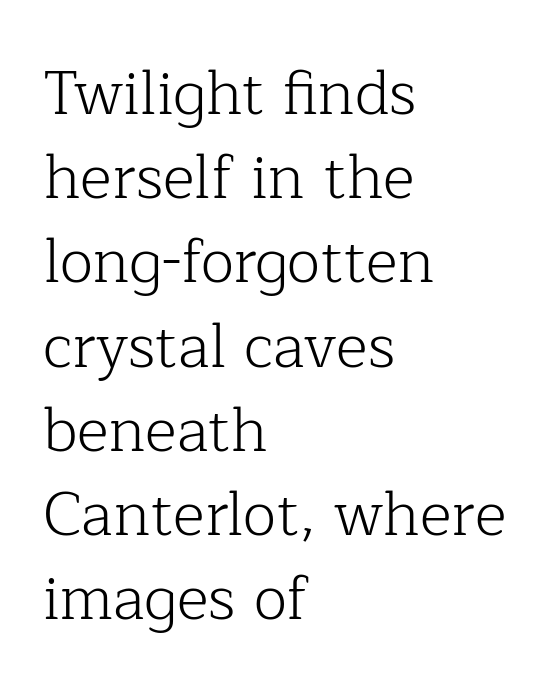
{"serif": "yes", "italic": "no", "bold": "no", "weight": "light", "width": "normal", "stroke_contrast": "low", "x_height": "medium", "monospaced": "no", "underline": "no", "align": "left", "line_spacing": "normal", "line_spacing_ratio": 1.38, "letter_spacing": "normal", "letter_spacing_em": 0.0, "glyph_px": 61}
